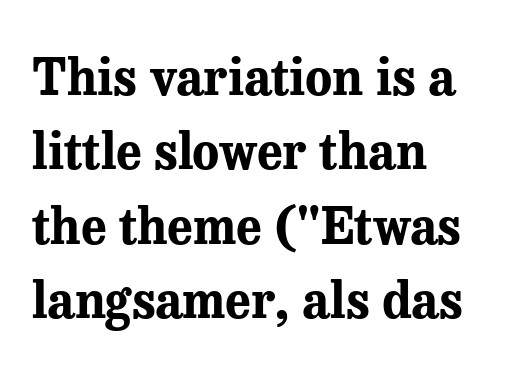
Q: Is the text bold? A: Yes.
Q: Is the text italic (slanted)? A: No, it is upright.
Q: Is the typeface a serif or a sans-serif typeface? A: Serif.
Q: Is the text underlined? A: No.
Q: How is the paragraph aligned? A: Left-aligned.
Q: Is the spacing between letters normal or unusually wide? A: Normal.
Q: Is the spacing between lines tight, normal or loose? A: Normal.
Q: Width (condensed, normal, or wide)? A: Normal.
Q: Stroke contrast? A: Medium.
Q: x-height? A: Medium.
Q: Monospaced? A: No.
